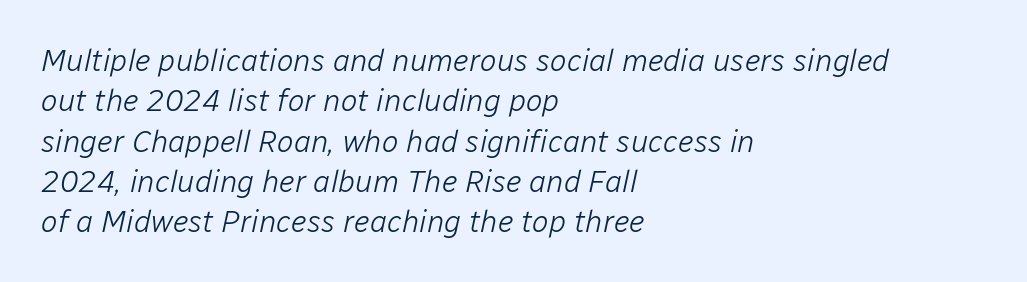
The image shows 31 px light type, italic (leaning right); set left-aligned, normal line spacing (1.3x), normal letter spacing, not underlined; low stroke contrast and a medium x-height.
